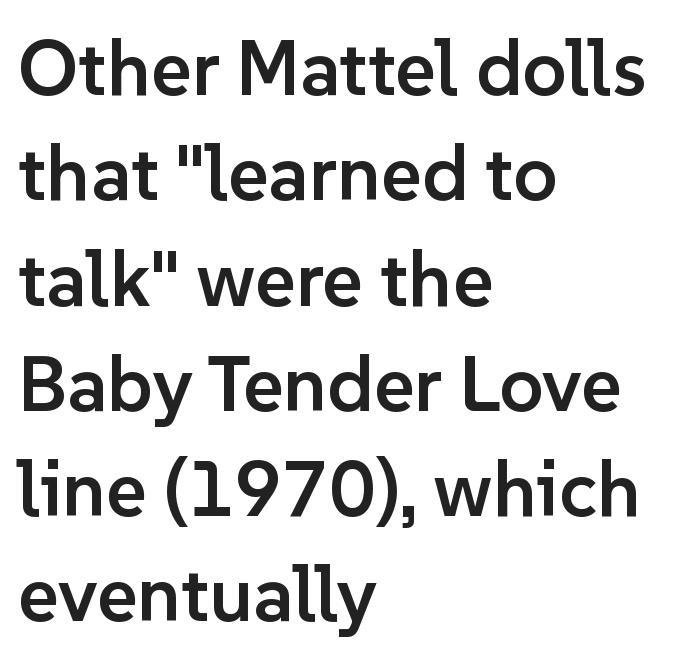
The image shows 78 px semibold sans-serif type, upright; set left-aligned, normal line spacing (1.35x), normal letter spacing, not underlined; low stroke contrast and a medium x-height.
